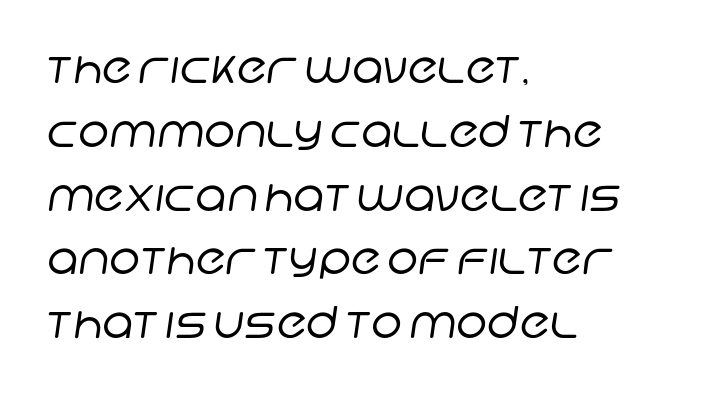
The typesetter chose a ragged-right arrangement here. The block of text has a typical density, with ordinary space between rows. Descenders are the only things crossing below the line. The letterforms sit at book weight or below. Character widths vary here, with narrow letters taking less room than wide ones. Are there feet on the stems? There aren't — it's a sans.
